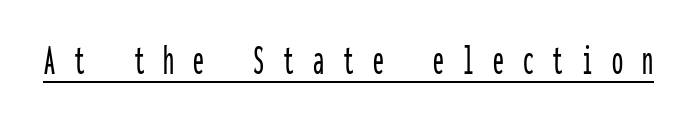
Q: Is the text italic (slanted)? A: No, it is upright.
Q: Is the typeface a serif or a sans-serif typeface? A: Sans-serif.
Q: Is the text underlined? A: Yes.
Q: Is the spacing between letters normal or unusually wide? A: Unusually wide.
Q: Width (condensed, normal, or wide)? A: Condensed.
Q: Stroke contrast? A: Low.
Q: x-height? A: Medium.
Q: Monospaced? A: Yes.
